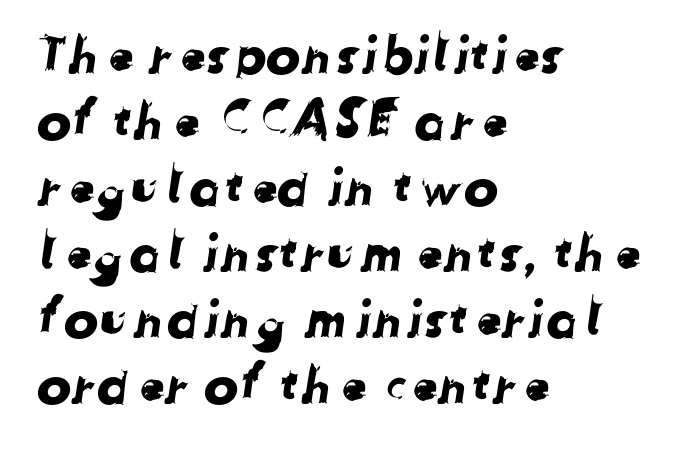
{"serif": "no", "width": "normal", "stroke_contrast": "low", "x_height": "medium", "monospaced": "no", "underline": "no", "align": "left", "line_spacing": "normal", "line_spacing_ratio": 1.27, "letter_spacing": "normal", "letter_spacing_em": 0.0, "glyph_px": 52}
